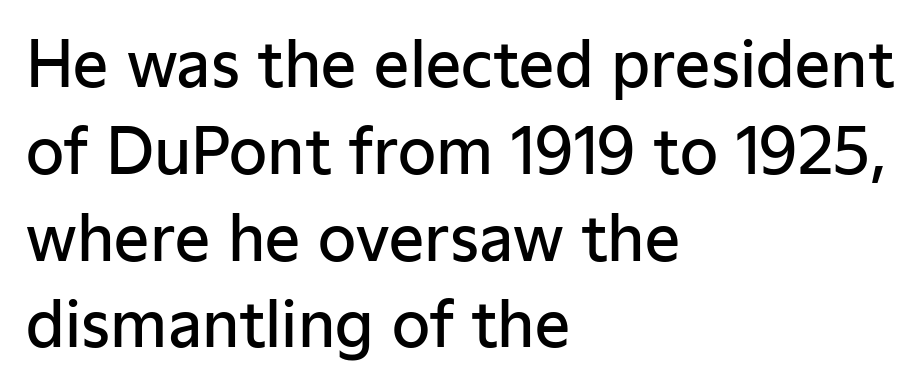
The image shows 62 px semibold sans-serif type, upright; set left-aligned, normal line spacing (1.4x), normal letter spacing, not underlined; low stroke contrast and a medium x-height.
